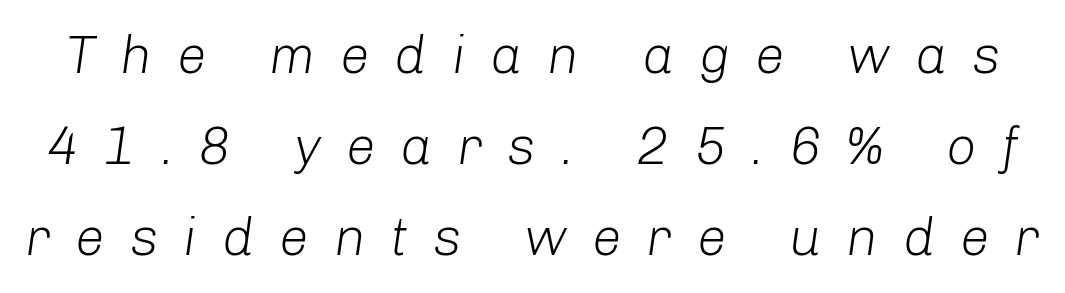
{"italic": "yes", "lean": "right", "slant_degrees": 8, "bold": "no", "weight": "light", "width": "normal", "stroke_contrast": "low", "x_height": "medium", "monospaced": "no", "underline": "no", "line_spacing_ratio": 1.72, "letter_spacing": "wide", "letter_spacing_em": 0.47, "glyph_px": 53}
